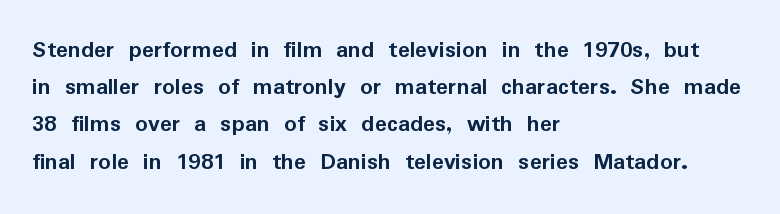
Italic: no, the glyphs are upright roman. Weight: bold. A typesetter would call this zero additional tracking. Does the copy run flush right? No — it runs flush left. In terms of leading, this rendering sits right in the middle. Quick note: underline off.
